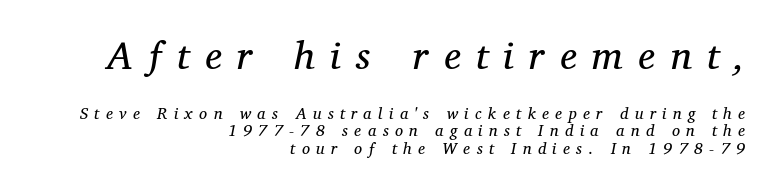
{"serif": "yes", "italic": "yes", "lean": "right", "slant_degrees": 11, "bold": "no", "weight": "regular", "width": "normal", "stroke_contrast": "medium", "x_height": "medium", "monospaced": "no", "underline": "no", "align": "right", "line_spacing": "tight", "line_spacing_ratio": 1.09, "letter_spacing": "wide", "letter_spacing_em": 0.4, "larger_block": "first", "size_ratio": 2.44, "glyph_px": 39}
